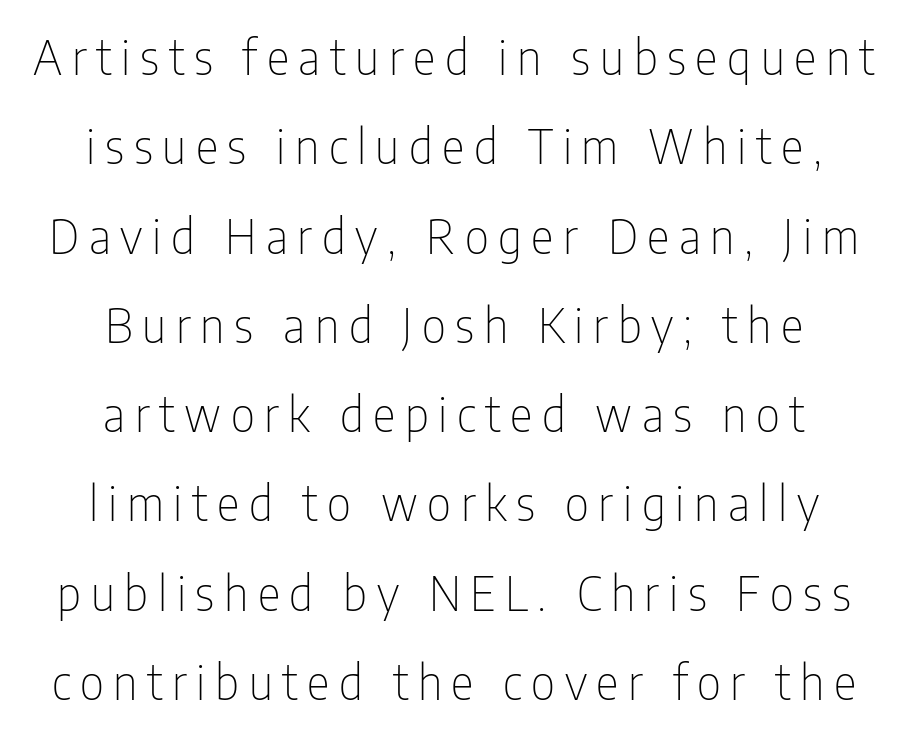
Q: Is the text bold? A: No.
Q: Is the text italic (slanted)? A: No, it is upright.
Q: Is the typeface a serif or a sans-serif typeface? A: Sans-serif.
Q: Is the text underlined? A: No.
Q: How is the paragraph aligned? A: Centered.
Q: Is the spacing between letters normal or unusually wide? A: Unusually wide.
Q: Width (condensed, normal, or wide)? A: Condensed.
Q: Stroke contrast? A: Low.
Q: x-height? A: Medium.
Q: Monospaced? A: No.
